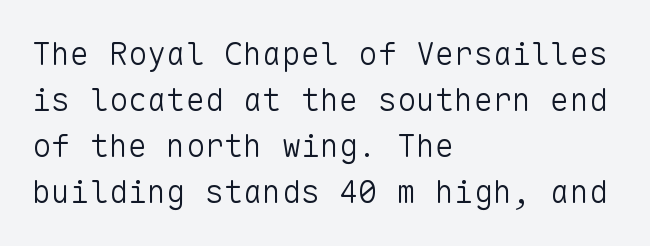
Q: Is the text bold? A: No.
Q: Is the text italic (slanted)? A: No, it is upright.
Q: Is the typeface a serif or a sans-serif typeface? A: Sans-serif.
Q: Is the text underlined? A: No.
Q: How is the paragraph aligned? A: Left-aligned.
Q: Is the spacing between letters normal or unusually wide? A: Normal.
Q: Is the spacing between lines tight, normal or loose? A: Normal.
Q: Width (condensed, normal, or wide)? A: Normal.
Q: Stroke contrast? A: Low.
Q: x-height? A: Medium.
Q: Monospaced? A: Yes.
